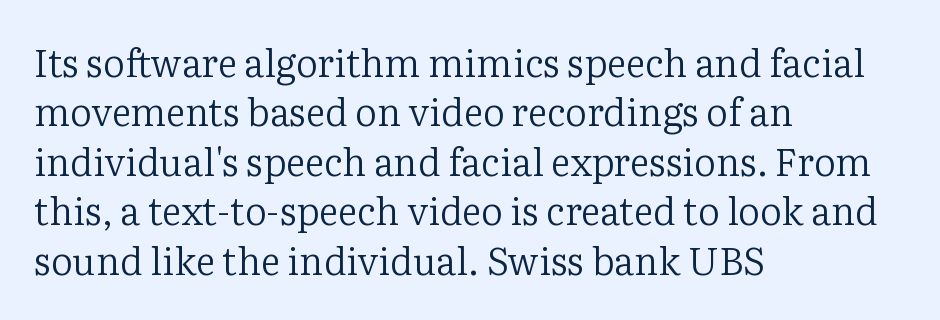
The image shows 38 px regular-weight serif type, upright; set left-aligned, normal line spacing (1.3x), normal letter spacing, not underlined; low stroke contrast and a medium x-height.
